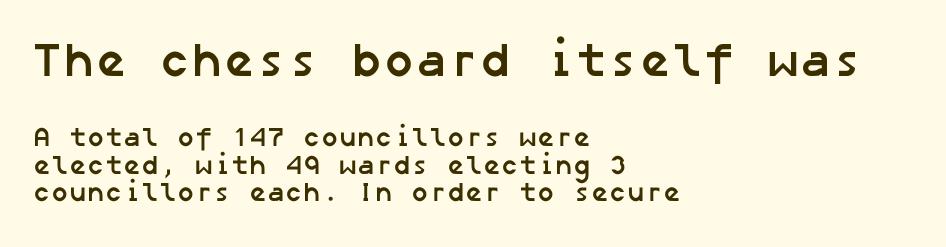
Q: Is the text bold? A: Yes.
Q: Is the typeface a serif or a sans-serif typeface? A: Sans-serif.
Q: Is the text underlined? A: No.
Q: How is the paragraph aligned? A: Left-aligned.
Q: Is the spacing between letters normal or unusually wide? A: Normal.
Q: Is the spacing between lines tight, normal or loose? A: Tight.
Q: Which block of text is set in a larger size, the first (top) or the second (bottom)? A: The first (top) one.
Q: Width (condensed, normal, or wide)? A: Normal.
Q: Stroke contrast? A: Low.
Q: x-height? A: Medium.
